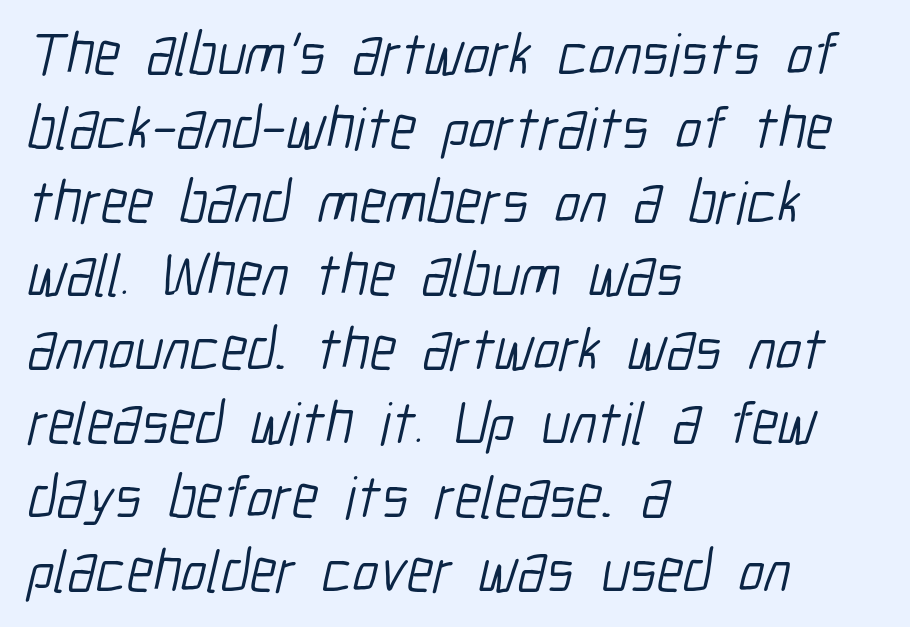
There is no visible air inserted between adjacent glyphs. No feet cap the strokes, marking this as sans-serif type. Bare-footed words on every line. On a weight scale, this lands at 450 or below.
